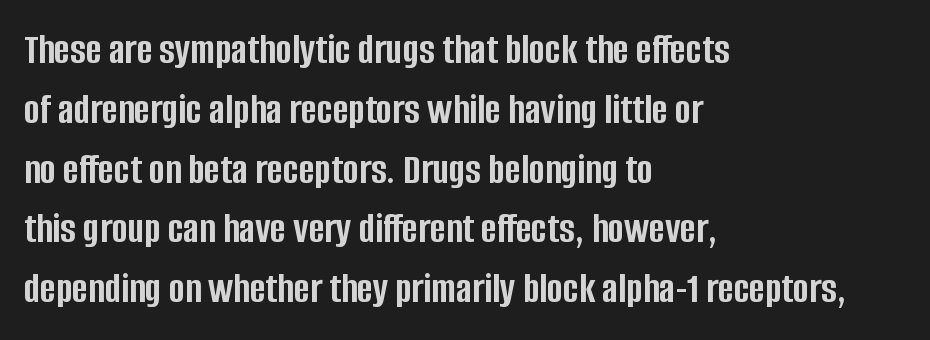
The type is set solid horizontally, with unmodified tracking. These lines carry a lot of weight — the face is fully bold. The setting favours the left margin, as ordinary paragraphs usually do. The zone under the glyphs is completely vacant. In terms of letterform style, serifs are entirely absent. You could not count columns in this text — the font is proportionally spaced.
